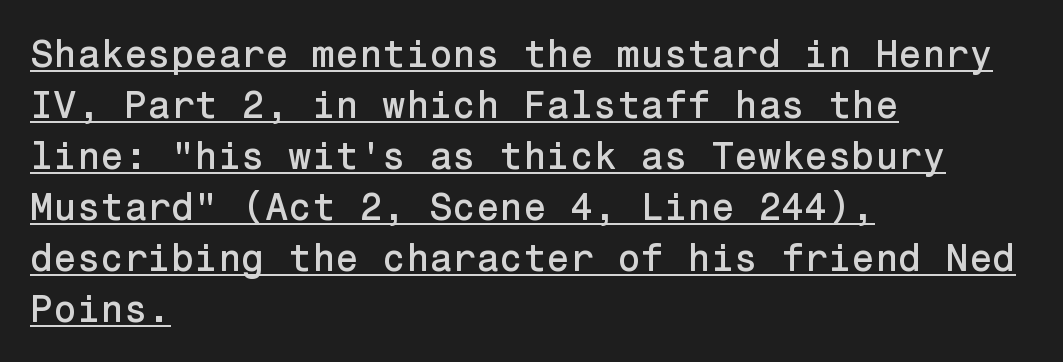
{"serif": "no", "italic": "no", "width": "normal", "stroke_contrast": "low", "x_height": "medium", "underline": "yes", "align": "left", "line_spacing": "normal", "line_spacing_ratio": 1.34, "letter_spacing": "normal", "letter_spacing_em": 0.0, "glyph_px": 38}
